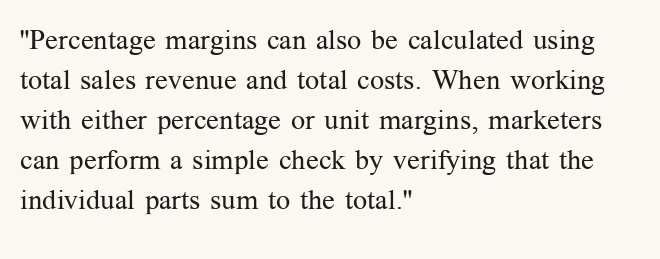
{"serif": "yes", "italic": "no", "bold": "no", "weight": "regular", "width": "normal", "stroke_contrast": "medium", "x_height": "medium", "monospaced": "no", "underline": "no", "align": "left", "line_spacing": "normal", "line_spacing_ratio": 1.43, "letter_spacing": "normal", "letter_spacing_em": 0.0, "glyph_px": 28}
